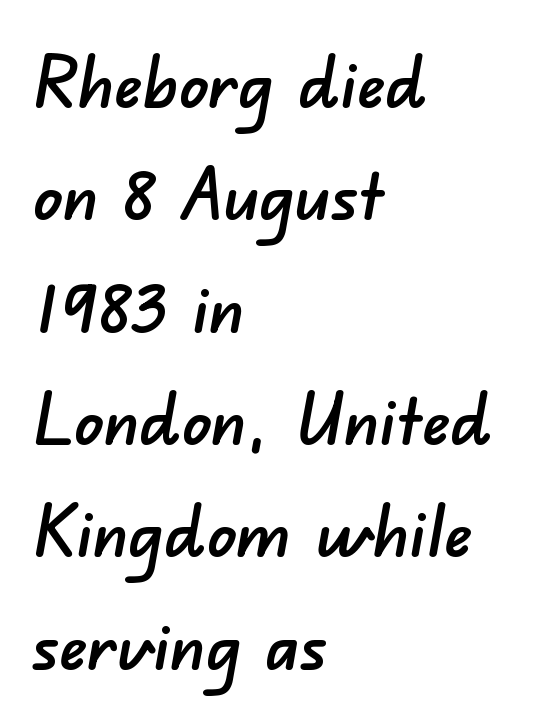
Spacing verdict: proportional, widths tailored to each character. Characters follow at the spacing the type designer built in. The strip under each line holds only bare page. Each letter's strokes conclude bluntly, with no projecting serifs.
